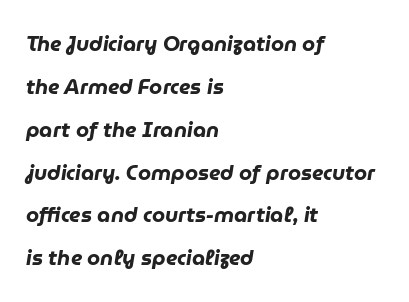
Is the letter spacing exaggerated? No — it looks like the ordinary default. Bold? Absolutely — the strokes are thick and heavy. The passage shown is not underscored anywhere. In CSS terms this would be text-align: left. This sample uses an oblique cut, with every glyph tilted off the vertical.
